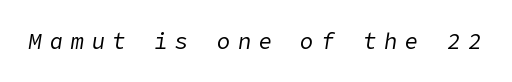
The image shows 22 px text type, italic (leaning right); set unusually wide letter spacing (+0.35 em), not underlined.
